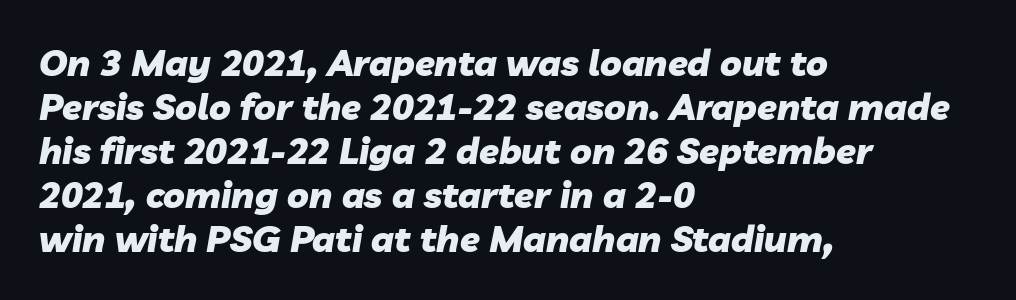
Q: Is the text bold? A: Yes.
Q: Is the text italic (slanted)? A: Yes, it leans right by about 10 degrees.
Q: Is the text underlined? A: No.
Q: How is the paragraph aligned? A: Left-aligned.
Q: Is the spacing between letters normal or unusually wide? A: Normal.
Q: Width (condensed, normal, or wide)? A: Normal.
Q: Stroke contrast? A: Low.
Q: x-height? A: Medium.
Q: Monospaced? A: No.
